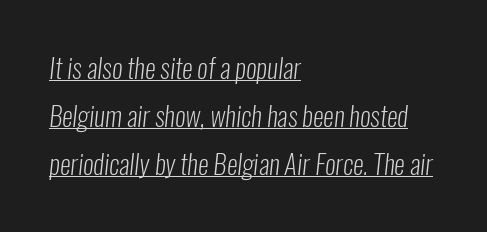
This rendering uses left alignment, leaving the right contour irregular. The typeface has the unassuming heft of standard copy or less. Default kerning and tracking; the words read as compact shapes. Beneath each row of characters lies a ruled line.
